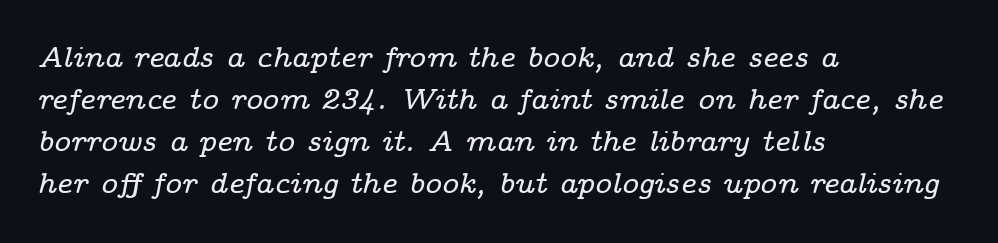
Q: Is the text italic (slanted)? A: Yes, it leans right by about 14 degrees.
Q: Is the typeface a serif or a sans-serif typeface? A: Serif.
Q: Is the text underlined? A: No.
Q: How is the paragraph aligned? A: Left-aligned.
Q: Is the spacing between letters normal or unusually wide? A: Normal.
Q: Is the spacing between lines tight, normal or loose? A: Normal.
Q: Width (condensed, normal, or wide)? A: Wide.
Q: Stroke contrast? A: Low.
Q: x-height? A: Medium.
Q: Monospaced? A: No.
